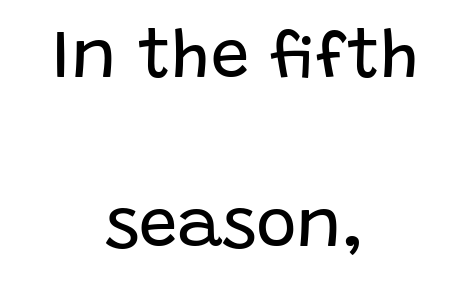
A typesetter would call this leading open, well beyond the default. Between one letter and the next there's only the usual sliver of space. Glance below the letters and you will spot only blank space. Character widths vary here, with narrow letters taking less room than wide ones. The glyphs in this specimen are sans serif.
